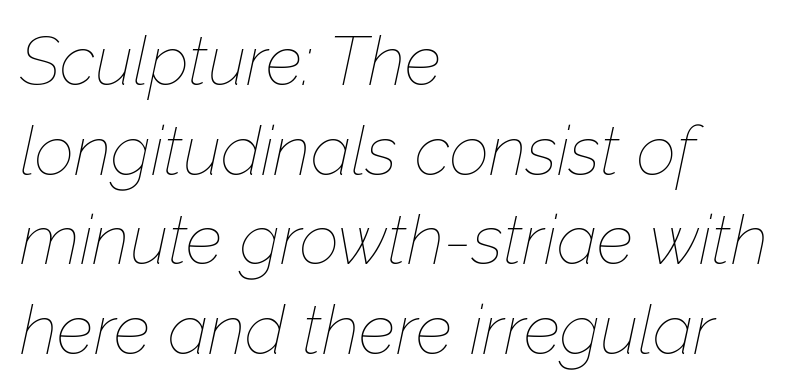
An italicized treatment has been applied to the whole sample. Varying glyph widths throughout — classic text-font behaviour. The cut favours lightness, reaching ordinary text weight at its darkest. Beneath every word, the page is bare.
